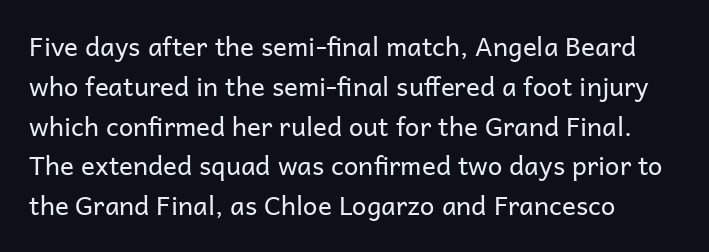
Letters have the restrained weight of plain body copy at most. Is there much room between lines? A standard amount, neither cramped nor airy. The foot of each line stays bare and open. A typesetter would call this zero additional tracking. The letters stand straight up with perfectly vertical stems.
